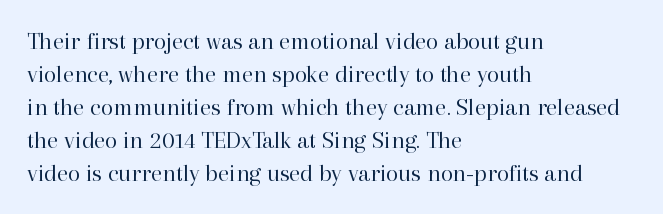
The setting favours the left margin, as ordinary paragraphs usually do. The letters stand upright; this is a roman face. Does the leading feel generous? No, just average. The passage shown has conventional tracking throughout. Each stroke keeps to a modest, everyday thickness or less.
